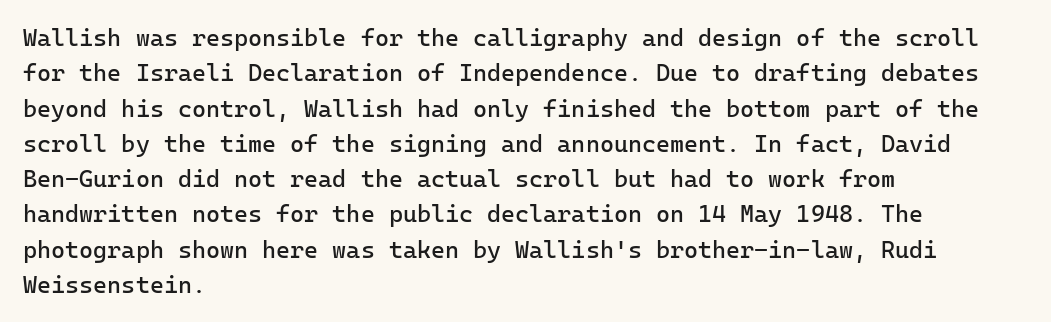
Q: Is the text bold? A: No.
Q: Is the text italic (slanted)? A: No, it is upright.
Q: Is the text underlined? A: No.
Q: How is the paragraph aligned? A: Left-aligned.
Q: Is the spacing between letters normal or unusually wide? A: Normal.
Q: Is the spacing between lines tight, normal or loose? A: Normal.
